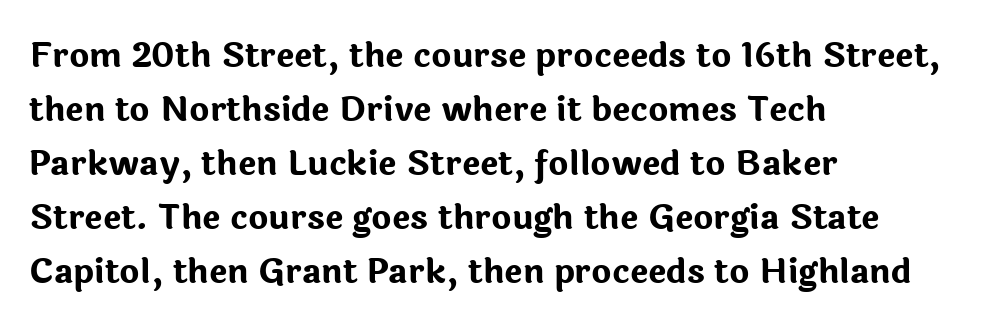
{"serif": "no", "italic": "no", "bold": "yes", "weight": "bold", "width": "normal", "stroke_contrast": "low", "x_height": "medium", "monospaced": "no", "underline": "no", "align": "left", "line_spacing": "normal", "line_spacing_ratio": 1.59, "letter_spacing": "normal", "letter_spacing_em": 0.0, "glyph_px": 34}
